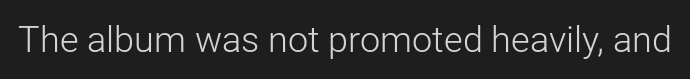
Q: Is the text bold? A: No.
Q: Is the text italic (slanted)? A: No, it is upright.
Q: Is the typeface a serif or a sans-serif typeface? A: Sans-serif.
Q: Is the text underlined? A: No.
Q: Is the spacing between letters normal or unusually wide? A: Normal.
Q: Width (condensed, normal, or wide)? A: Normal.
Q: Stroke contrast? A: Low.
Q: x-height? A: Medium.
Q: Monospaced? A: No.
